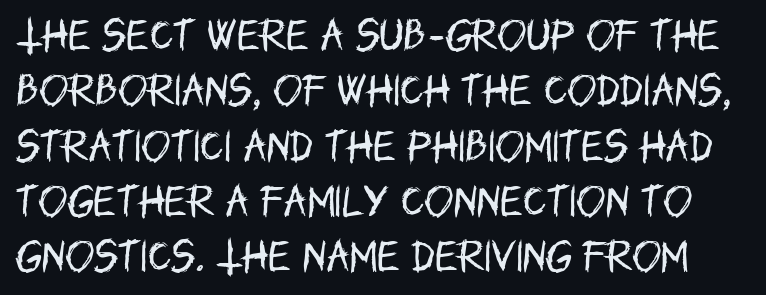
Q: Is the text bold? A: No.
Q: Is the text italic (slanted)? A: No, it is upright.
Q: Is the typeface a serif or a sans-serif typeface? A: Sans-serif.
Q: Is the text underlined? A: No.
Q: Is the spacing between letters normal or unusually wide? A: Normal.
Q: Is the spacing between lines tight, normal or loose? A: Normal.
Q: Width (condensed, normal, or wide)? A: Condensed.
Q: Stroke contrast? A: Low.
Q: x-height? A: Large.
Q: Monospaced? A: No.
